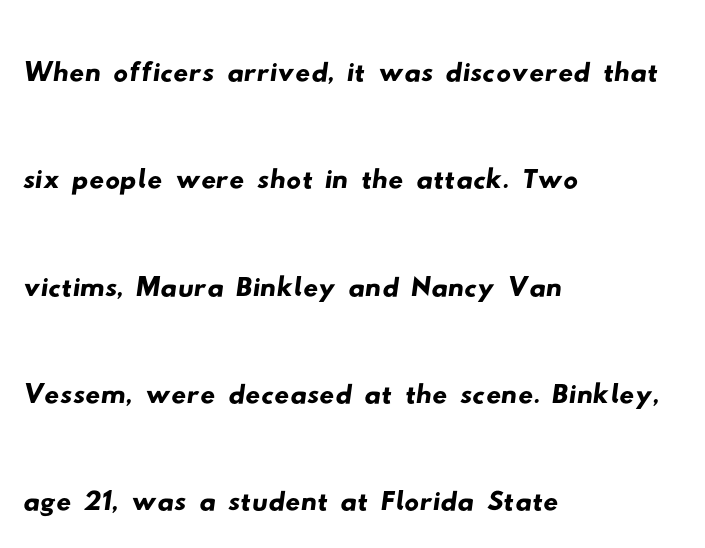
{"serif": "no", "width": "wide", "stroke_contrast": "low", "x_height": "small", "monospaced": "no", "underline": "no", "align": "left", "line_spacing": "normal", "line_spacing_ratio": 1.47, "letter_spacing": "normal", "letter_spacing_em": 0.0, "glyph_px": 73}
